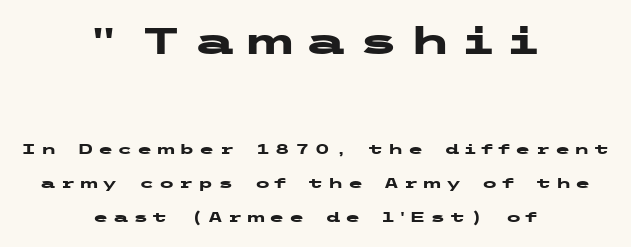
Q: Is the text bold? A: Yes.
Q: Is the text italic (slanted)? A: No, it is upright.
Q: Is the typeface a serif or a sans-serif typeface? A: Sans-serif.
Q: Is the text underlined? A: No.
Q: How is the paragraph aligned? A: Centered.
Q: Is the spacing between letters normal or unusually wide? A: Unusually wide.
Q: Is the spacing between lines tight, normal or loose? A: Loose.
Q: Which block of text is set in a larger size, the first (top) or the second (bottom)? A: The first (top) one.
Q: Width (condensed, normal, or wide)? A: Wide.
Q: Stroke contrast? A: Low.
Q: x-height? A: Medium.
